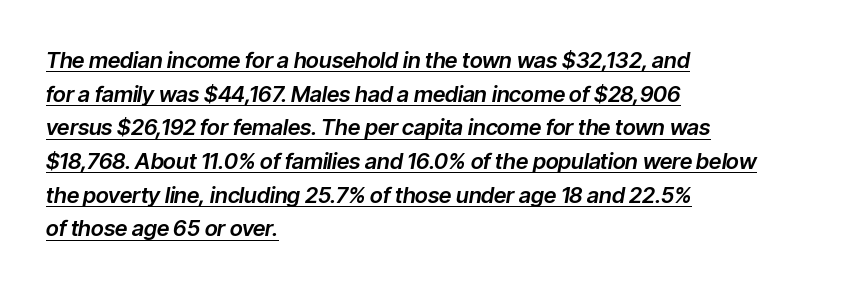
Q: Is the text italic (slanted)? A: Yes, it leans right by about 9 degrees.
Q: Is the text underlined? A: Yes.
Q: How is the paragraph aligned? A: Left-aligned.
Q: Is the spacing between letters normal or unusually wide? A: Normal.
Q: Is the spacing between lines tight, normal or loose? A: Normal.
